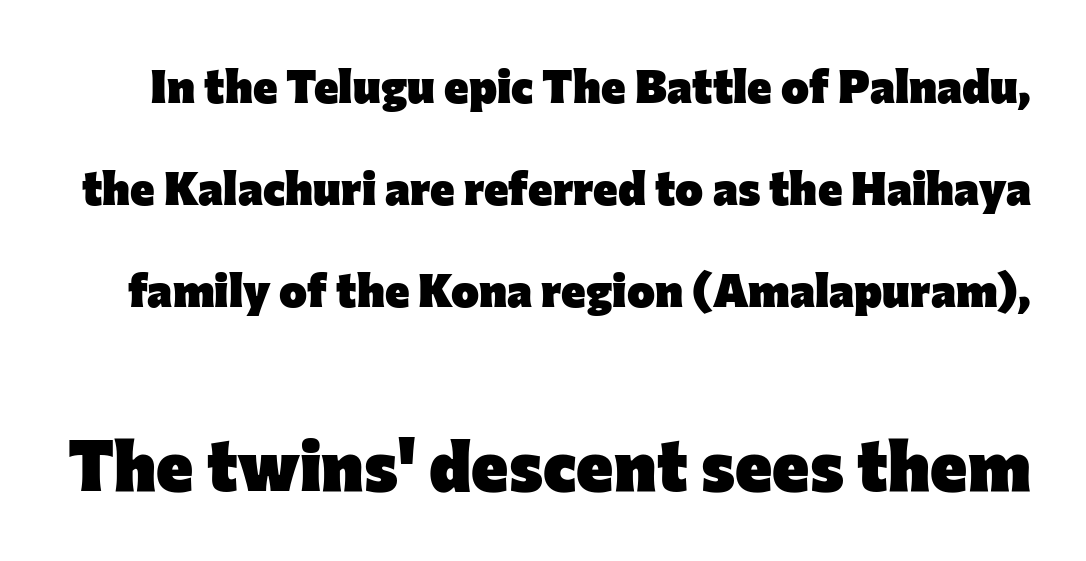
Q: Is the text bold? A: Yes.
Q: Is the text italic (slanted)? A: No, it is upright.
Q: Is the typeface a serif or a sans-serif typeface? A: Sans-serif.
Q: Is the text underlined? A: No.
Q: Is the spacing between letters normal or unusually wide? A: Normal.
Q: Is the spacing between lines tight, normal or loose? A: Loose.
Q: Which block of text is set in a larger size, the first (top) or the second (bottom)? A: The second (bottom) one.
Q: Width (condensed, normal, or wide)? A: Normal.
Q: Stroke contrast? A: Low.
Q: x-height? A: Medium.
Q: Monospaced? A: No.
